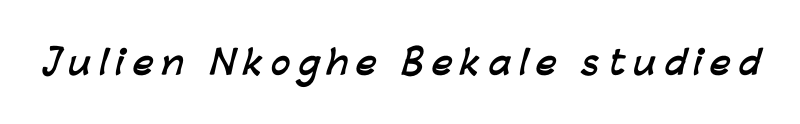
The image shows 32 px semibold sans-serif type; set unusually wide letter spacing (+0.26 em), not underlined; low stroke contrast and a medium x-height.
